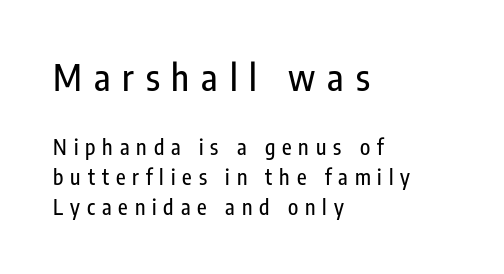
The passage shown is not underscored anywhere. The lettering holds an erect, upright posture throughout. Looks like regular typesetting: each glyph gets only the width it needs. Look at the tracking — it's clearly loosened, letters drifting apart. Each new line begins a customary step beneath the previous one. Typesetter's note — upper block bumped up in size, lower block left smaller.
